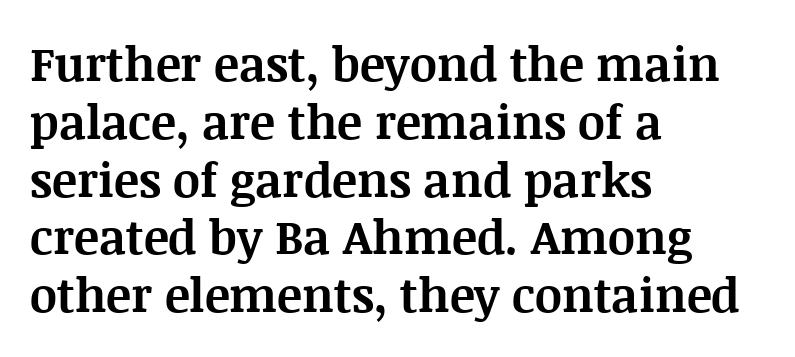
{"serif": "yes", "italic": "no", "bold": "yes", "weight": "bold", "width": "normal", "stroke_contrast": "medium", "x_height": "large", "monospaced": "no", "underline": "no", "align": "left", "line_spacing_ratio": 1.23, "letter_spacing": "normal", "letter_spacing_em": 0.0, "glyph_px": 47}
